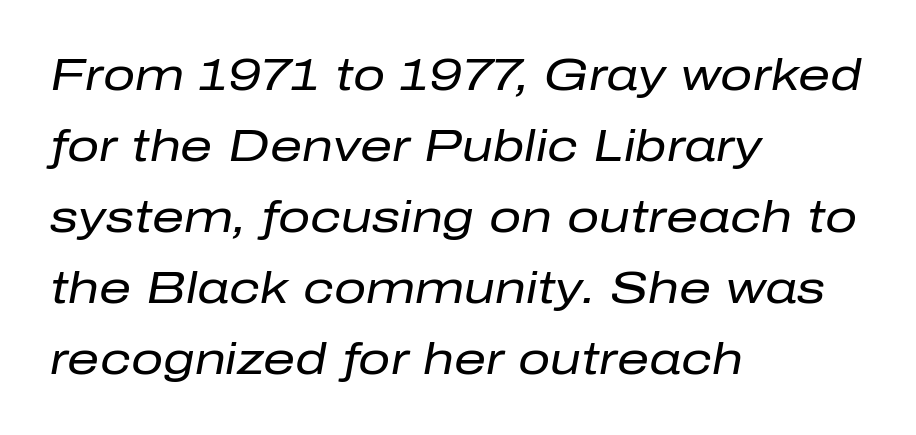
The image shows 45 px regular-weight type, italic (leaning right); set left-aligned, normal line spacing (1.58x), normal letter spacing, not underlined; low stroke contrast and a medium x-height.
